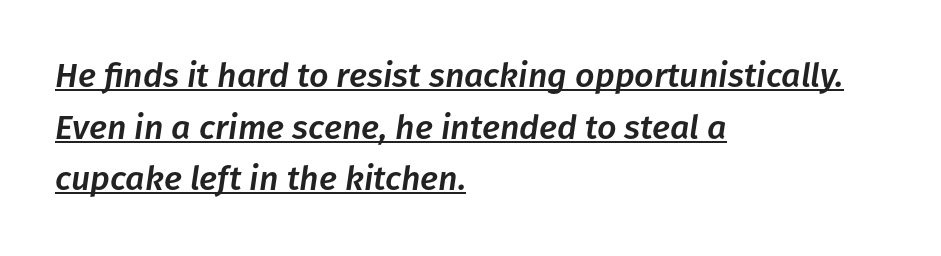
Q: Is the text italic (slanted)? A: Yes, it leans right by about 8 degrees.
Q: Is the text underlined? A: Yes.
Q: How is the paragraph aligned? A: Left-aligned.
Q: Is the spacing between letters normal or unusually wide? A: Normal.
Q: Is the spacing between lines tight, normal or loose? A: Normal.
Q: Width (condensed, normal, or wide)? A: Normal.
Q: Stroke contrast? A: Low.
Q: x-height? A: Medium.
Q: Monospaced? A: No.
